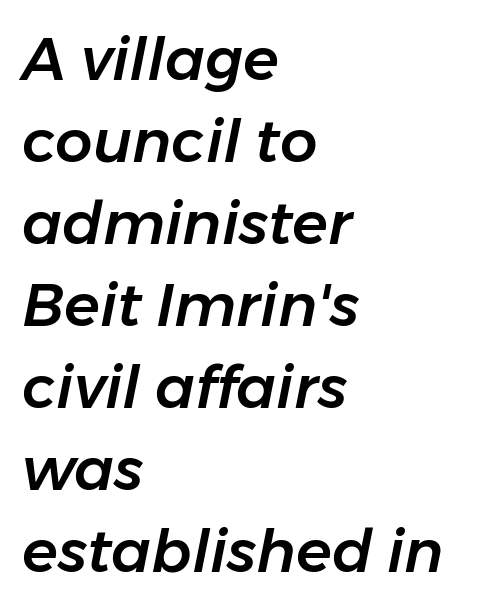
Students, observe: this is what conventionally led text looks like. Underline: absent. Observe the lean: these are italic letterforms. Which margin do the lines hug? The left one — the right edge is uneven. Look at the tracking — it's just the regular setting, nothing added.
